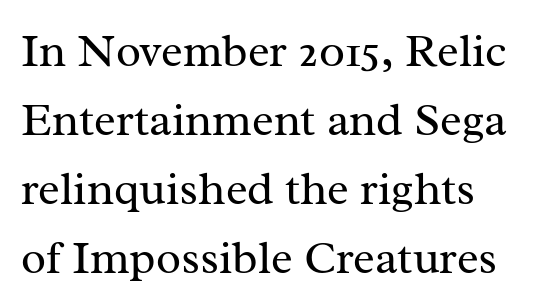
The image shows 46 px regular-weight serif type, upright; set left-aligned, normal line spacing (1.5x), normal letter spacing, not underlined; medium stroke contrast and a medium x-height.
